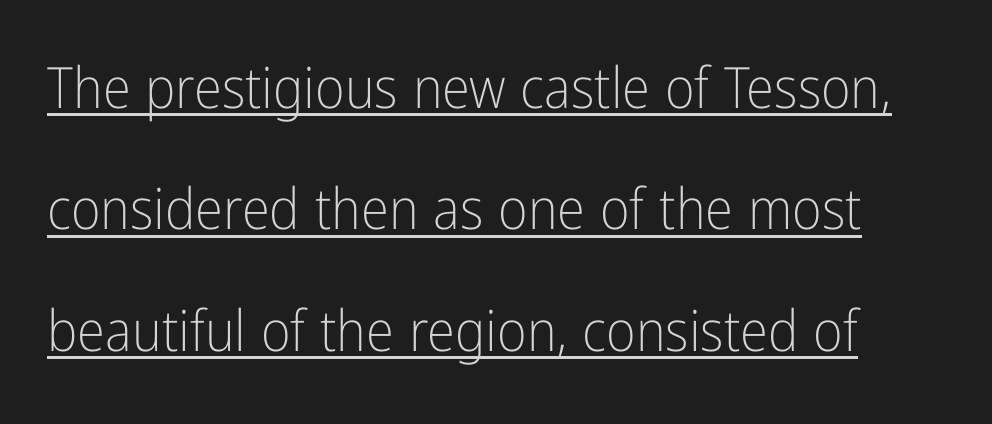
A typographer would call this underscored text. Nothing unusual about the tracking: characters are spaced as the font intends. Leading: increased. Counters stay open thanks to moderate or lighter strokes. Unlike a traditional serif, this face leaves its strokes unadorned.
